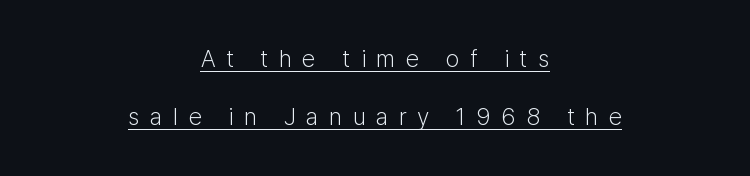
Q: Is the text bold? A: No.
Q: Is the text italic (slanted)? A: No, it is upright.
Q: Is the text underlined? A: Yes.
Q: How is the paragraph aligned? A: Centered.
Q: Is the spacing between letters normal or unusually wide? A: Unusually wide.
Q: Is the spacing between lines tight, normal or loose? A: Loose.
